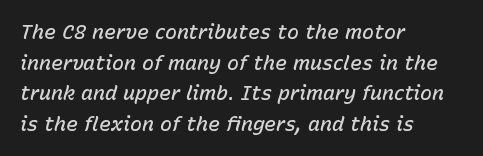
Q: Is the text bold? A: Semi-bold.
Q: Is the text italic (slanted)? A: Yes, it leans right by about 15 degrees.
Q: Is the text underlined? A: No.
Q: How is the paragraph aligned? A: Left-aligned.
Q: Is the spacing between letters normal or unusually wide? A: Normal.
Q: Is the spacing between lines tight, normal or loose? A: Normal.
